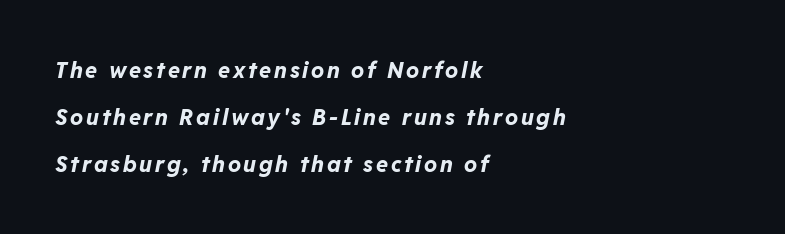
Slant detected: the letters are inclined. Set as a true bold cut, around the 700 mark. Leading is clearly above the norm, producing a sparse column. No word sits above an underline. The lines in this sample share a left origin and differ only in where they stop.
